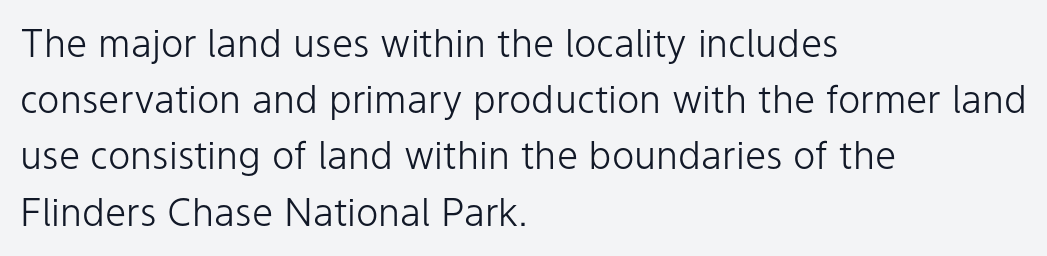
Q: Is the text bold? A: No.
Q: Is the text italic (slanted)? A: No, it is upright.
Q: Is the typeface a serif or a sans-serif typeface? A: Sans-serif.
Q: Is the text underlined? A: No.
Q: How is the paragraph aligned? A: Left-aligned.
Q: Is the spacing between letters normal or unusually wide? A: Normal.
Q: Is the spacing between lines tight, normal or loose? A: Normal.
Q: Width (condensed, normal, or wide)? A: Normal.
Q: Stroke contrast? A: Low.
Q: x-height? A: Medium.
Q: Monospaced? A: No.
